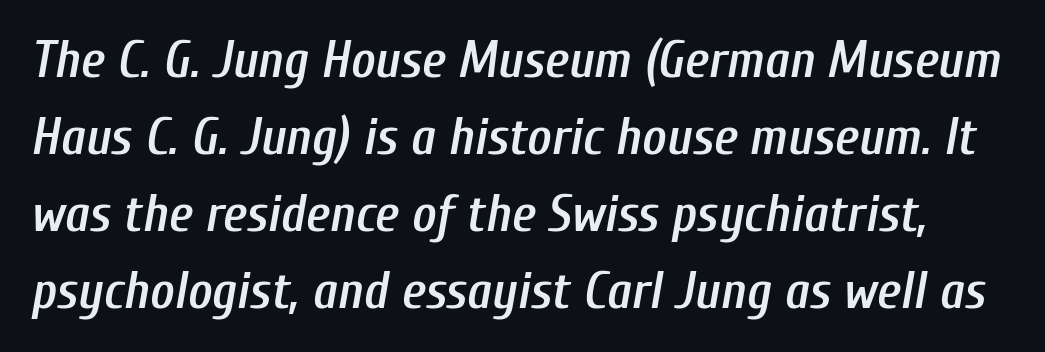
Q: Is the text bold? A: Semi-bold.
Q: Is the text italic (slanted)? A: Yes, it leans right by about 10 degrees.
Q: Is the text underlined? A: No.
Q: Is the spacing between letters normal or unusually wide? A: Normal.
Q: Is the spacing between lines tight, normal or loose? A: Normal.
Q: Width (condensed, normal, or wide)? A: Condensed.
Q: Stroke contrast? A: Low.
Q: x-height? A: Medium.
Q: Monospaced? A: No.
